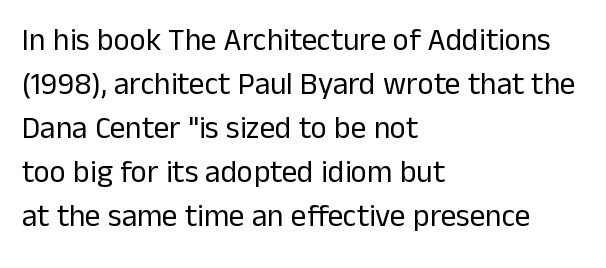
Q: Is the text bold? A: No.
Q: Is the text italic (slanted)? A: No, it is upright.
Q: Is the typeface a serif or a sans-serif typeface? A: Sans-serif.
Q: Is the text underlined? A: No.
Q: How is the paragraph aligned? A: Left-aligned.
Q: Is the spacing between letters normal or unusually wide? A: Normal.
Q: Is the spacing between lines tight, normal or loose? A: Normal.
Q: Width (condensed, normal, or wide)? A: Normal.
Q: Stroke contrast? A: Low.
Q: x-height? A: Medium.
Q: Monospaced? A: No.
